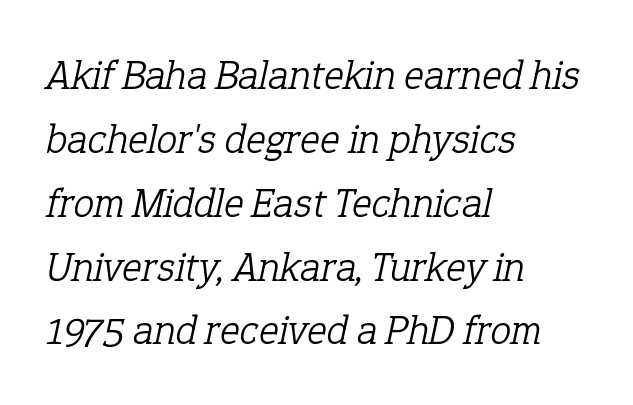
The image shows 42 px light serif type, italic (leaning right); set left-aligned, normal line spacing (1.52x), normal letter spacing, not underlined; low stroke contrast and a medium x-height.
